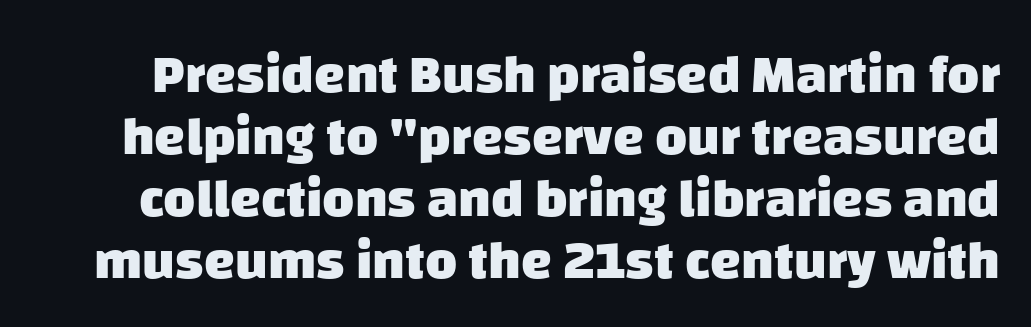
The strokes are fattened all the way to bold. Caption: standard tracking, unaltered. Is this a sans? Yes — the strokes have no serifs. Only glyphs here, with clear space below each row. Closely set lines give the paragraph a compact silhouette.
